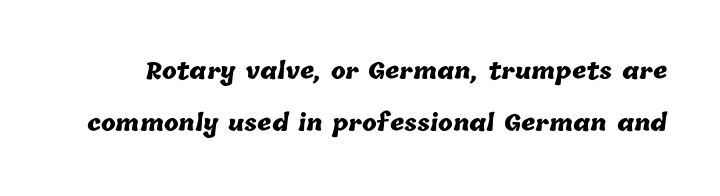
The letterforms sit shoulder to shoulder at normal distance. Pretty heavy lettering here — definitely bold. The space beneath each line is pristine and unruled. Does the leading feel generous? Absolutely, it's lavish.
